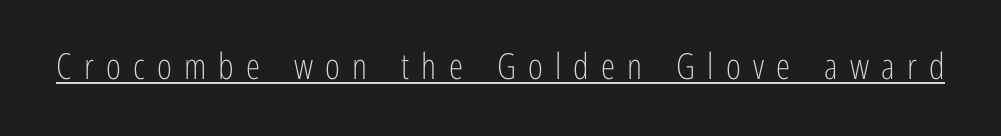
The image shows 36 px light, condensed sans-serif type, upright; set unusually wide letter spacing (+0.34 em), underlined; low stroke contrast and a medium x-height.
